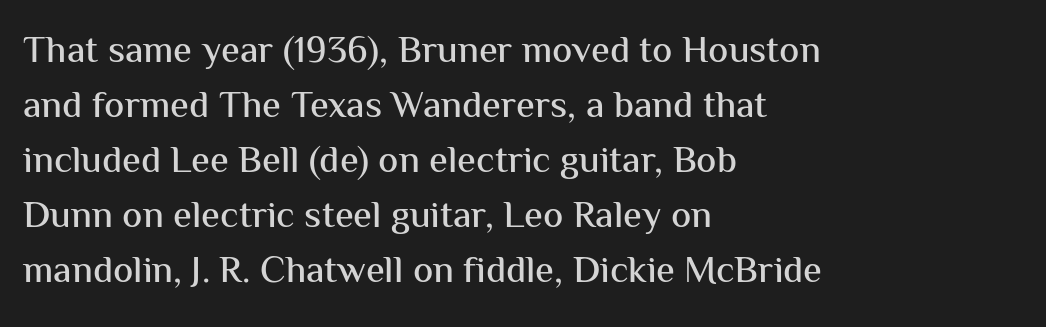
The image shows 38 px sans-serif type, upright; set left-aligned, normal line spacing (1.45x), normal letter spacing, not underlined; medium stroke contrast and a medium x-height.
